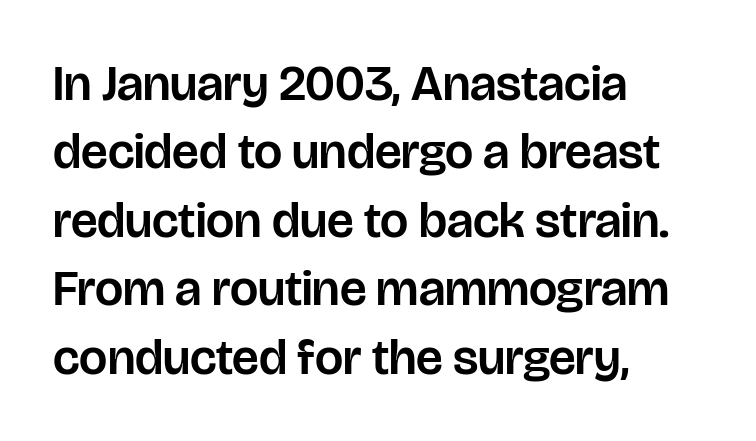
The image shows 50 px sans-serif type, upright; set left-aligned, normal line spacing (1.37x), normal letter spacing, not underlined; low stroke contrast and a large x-height.
